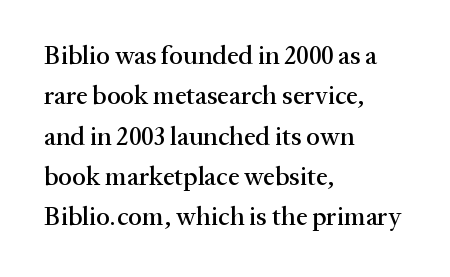
{"italic": "no", "underline": "no", "align": "left", "line_spacing": "normal", "line_spacing_ratio": 1.55, "letter_spacing": "normal", "letter_spacing_em": 0.0, "glyph_px": 26}
